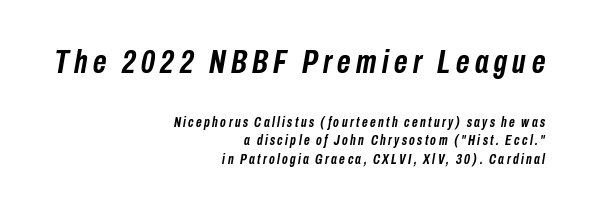
Q: Is the text bold? A: Yes.
Q: Is the text italic (slanted)? A: Yes, it leans right by about 10 degrees.
Q: Is the text underlined? A: No.
Q: How is the paragraph aligned? A: Right-aligned.
Q: Is the spacing between lines tight, normal or loose? A: Normal.
Q: Which block of text is set in a larger size, the first (top) or the second (bottom)? A: The first (top) one.
Q: Width (condensed, normal, or wide)? A: Condensed.
Q: Stroke contrast? A: Low.
Q: x-height? A: Medium.
Q: Monospaced? A: No.
